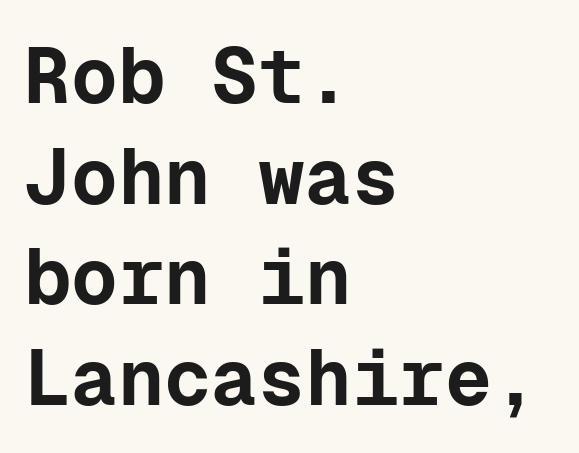
Nobody drew a line under any word here. Check where the strokes stop: nothing finishes them off — pure sans. The sample has been set heavy, in full bold. Vertical spacing — default.
